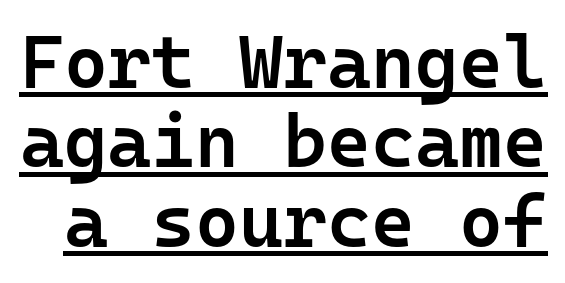
The image shows 75 px semibold sans-serif type, upright, monospaced; set tight line spacing (1.06x), normal letter spacing, underlined; low stroke contrast and a medium x-height.
